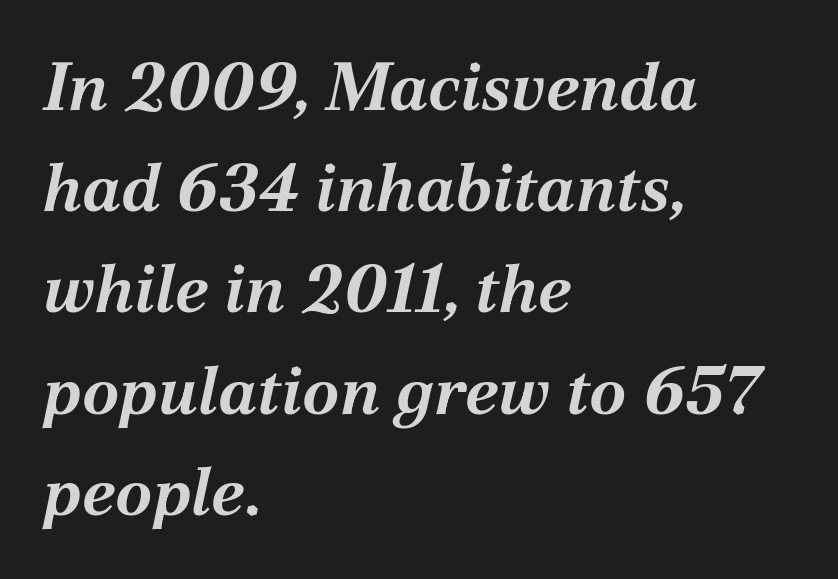
These lines carry a lot of weight — the face is fully bold. The passage is arranged the way most books set body copy — flush left. The face used here is proportionally spaced, like ordinary book or web type. The rows are spaced the way most documents space them. Is the type slanted? Yes — the strokes lean at a clear angle.
